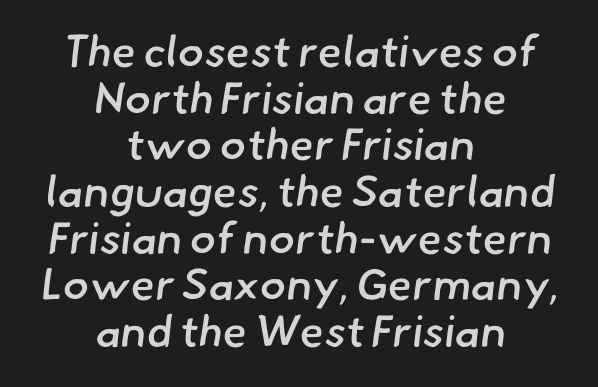
{"serif": "no", "bold": "semi", "weight": "semibold", "width": "normal", "stroke_contrast": "low", "x_height": "small", "monospaced": "no", "underline": "no", "align": "center", "line_spacing": "tight", "line_spacing_ratio": 1.06, "letter_spacing": "normal", "letter_spacing_em": 0.0, "glyph_px": 44}
